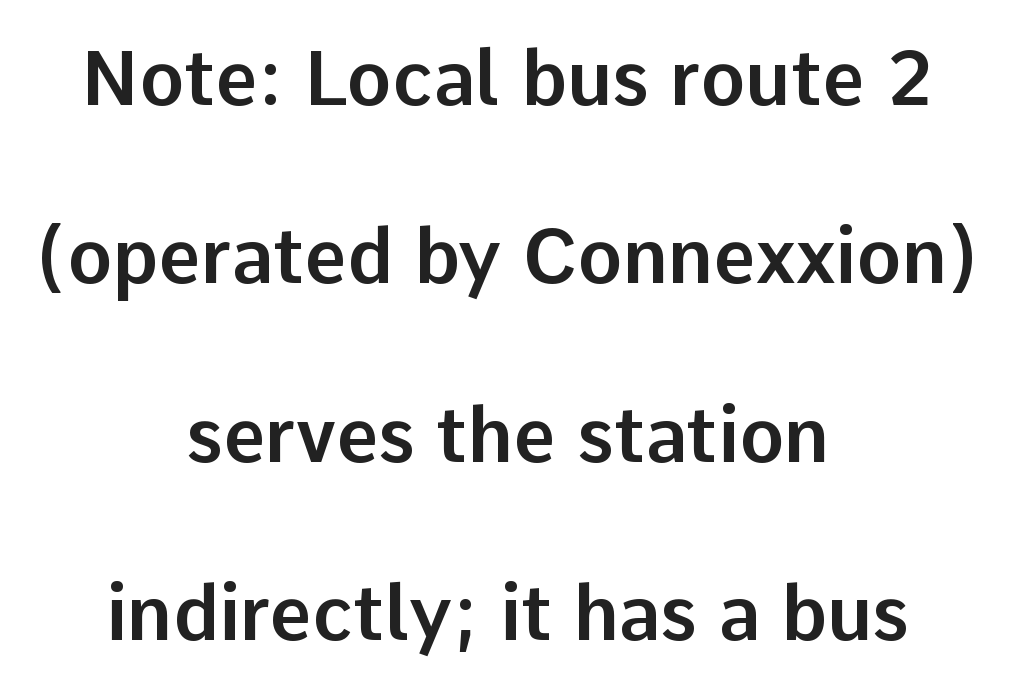
Q: Is the text italic (slanted)? A: No, it is upright.
Q: Is the typeface a serif or a sans-serif typeface? A: Sans-serif.
Q: Is the text underlined? A: No.
Q: How is the paragraph aligned? A: Centered.
Q: Is the spacing between letters normal or unusually wide? A: Normal.
Q: Is the spacing between lines tight, normal or loose? A: Loose.
Q: Width (condensed, normal, or wide)? A: Normal.
Q: Stroke contrast? A: Low.
Q: x-height? A: Medium.
Q: Monospaced? A: No.
